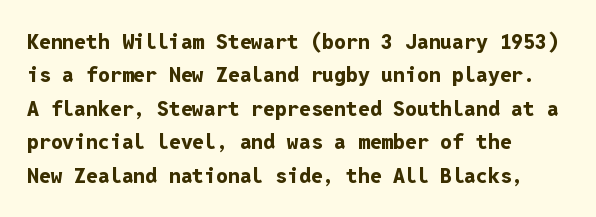
{"italic": "no", "bold": "yes", "underline": "no", "align": "left", "line_spacing": "normal", "line_spacing_ratio": 1.59, "letter_spacing": "normal", "letter_spacing_em": 0.0, "glyph_px": 21}
